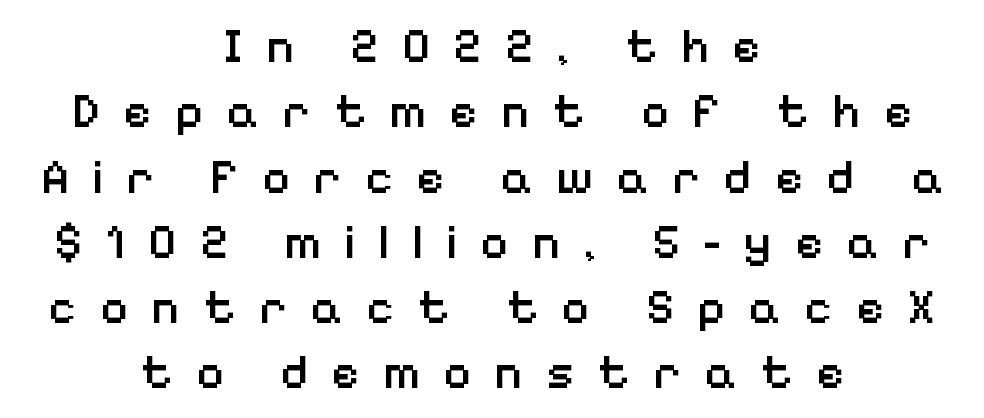
The image shows 48 px semibold sans-serif type, upright; set centered, normal line spacing (1.36x), unusually wide letter spacing (+0.48 em), not underlined; low stroke contrast and a medium x-height.
